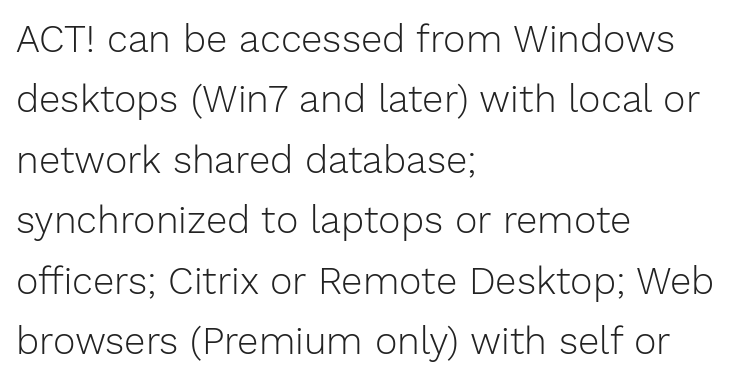
{"serif": "no", "italic": "no", "bold": "no", "weight": "light", "width": "normal", "stroke_contrast": "low", "x_height": "medium", "monospaced": "no", "underline": "no", "align": "left", "line_spacing": "normal", "line_spacing_ratio": 1.59, "letter_spacing": "normal", "letter_spacing_em": 0.0, "glyph_px": 38}
